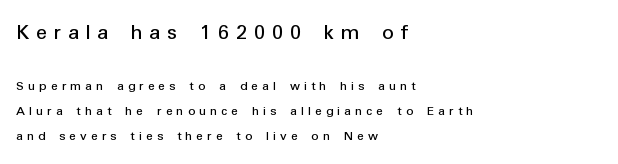
Letters rest on an invisible, unmarked baseline. Compared with a centered layout, this one pins lines to the left instead. The axis of the letterforms is exactly vertical. The upper block of text is set noticeably larger than the block beneath it. Compared with typical body copy, the letter spacing here is much looser.
